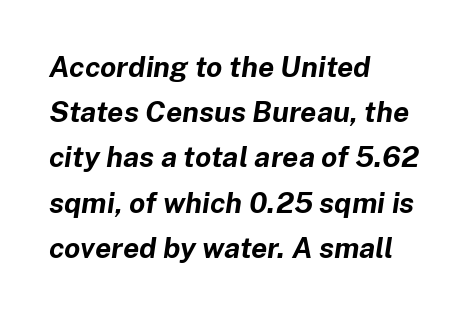
The image shows 29 px bold type, italic (leaning right); set left-aligned, normal line spacing (1.56x), normal letter spacing, not underlined; low stroke contrast and a medium x-height.
